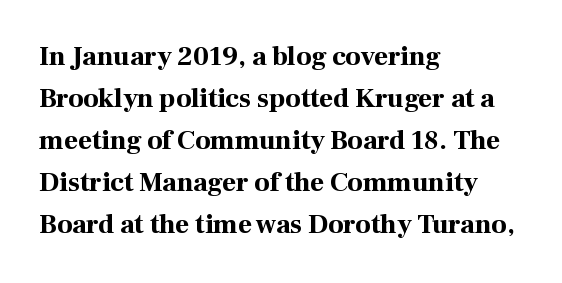
Q: Is the text bold? A: Yes.
Q: Is the text italic (slanted)? A: No, it is upright.
Q: Is the text underlined? A: No.
Q: How is the paragraph aligned? A: Left-aligned.
Q: Is the spacing between letters normal or unusually wide? A: Normal.
Q: Is the spacing between lines tight, normal or loose? A: Normal.
